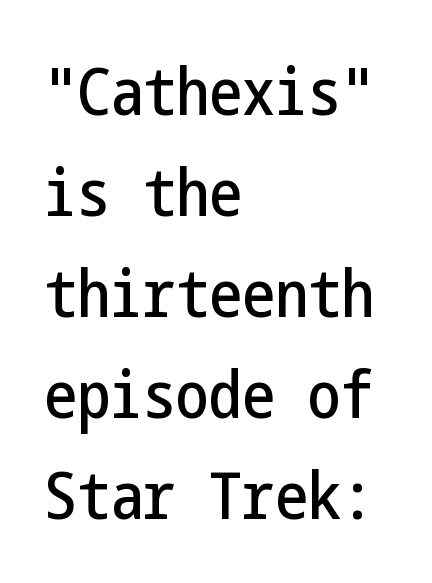
Q: Is the text italic (slanted)? A: No, it is upright.
Q: Is the typeface a serif or a sans-serif typeface? A: Sans-serif.
Q: Is the text underlined? A: No.
Q: How is the paragraph aligned? A: Left-aligned.
Q: Is the spacing between letters normal or unusually wide? A: Normal.
Q: Is the spacing between lines tight, normal or loose? A: Normal.
Q: Width (condensed, normal, or wide)? A: Condensed.
Q: Stroke contrast? A: Low.
Q: x-height? A: Medium.
